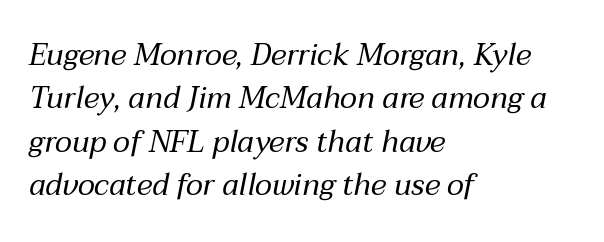
Compared with a centered layout, this one pins lines to the left instead. The letters advance in unequal steps, a hallmark of proportional type. The type is set solid horizontally, with unmodified tracking. Quick note: italic.
